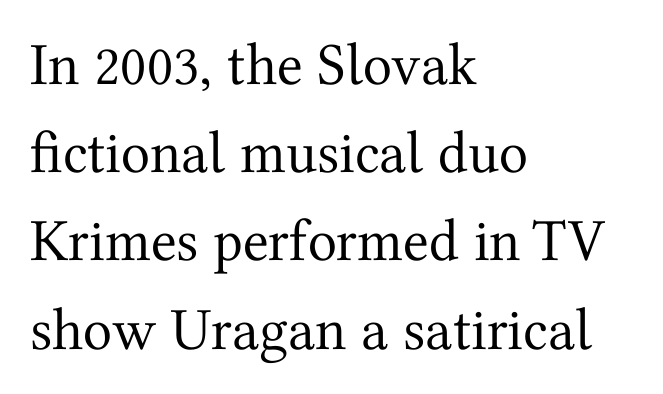
Q: Is the text bold? A: No.
Q: Is the text italic (slanted)? A: No, it is upright.
Q: Is the typeface a serif or a sans-serif typeface? A: Serif.
Q: Is the text underlined? A: No.
Q: How is the paragraph aligned? A: Left-aligned.
Q: Is the spacing between letters normal or unusually wide? A: Normal.
Q: Is the spacing between lines tight, normal or loose? A: Normal.
Q: Width (condensed, normal, or wide)? A: Normal.
Q: Stroke contrast? A: Medium.
Q: x-height? A: Medium.
Q: Monospaced? A: No.
